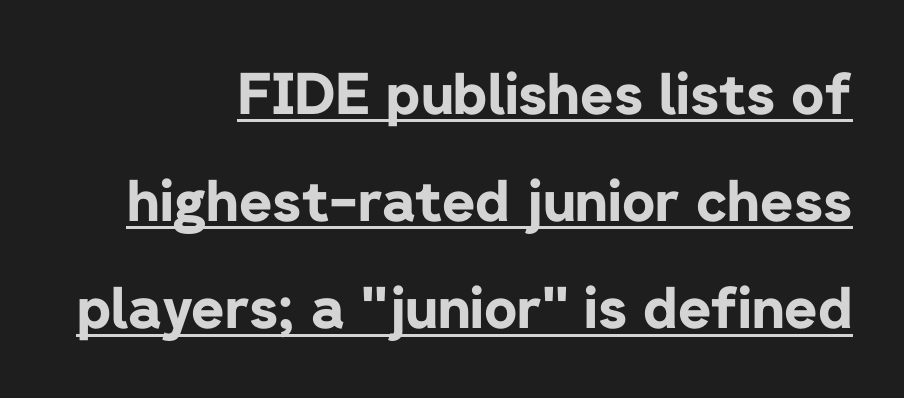
The image shows 57 px bold sans-serif type, upright; set right-aligned, line spacing 1.88x, normal letter spacing, underlined; low stroke contrast and a medium x-height.
